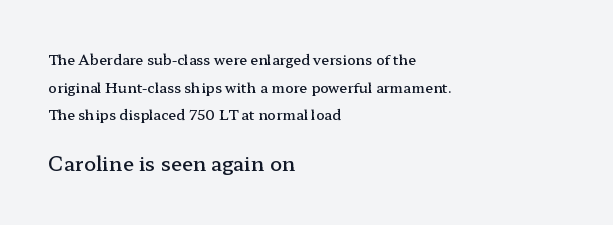
{"italic": "no", "bold": "semi", "underline": "no", "align": "left", "line_spacing": "loose", "line_spacing_ratio": 1.97, "letter_spacing": "normal", "letter_spacing_em": 0.0, "larger_block": "second", "size_ratio": 1.43, "glyph_px": 20}
